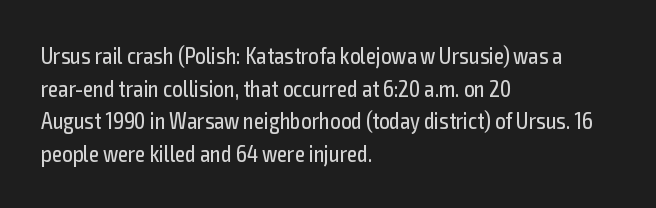
Characters follow at the spacing the type designer built in. The letterforms sit at book weight or below. Rendered with straight, roman letterforms. The rows are spaced the way most documents space them. The strip under each line holds only bare page.
